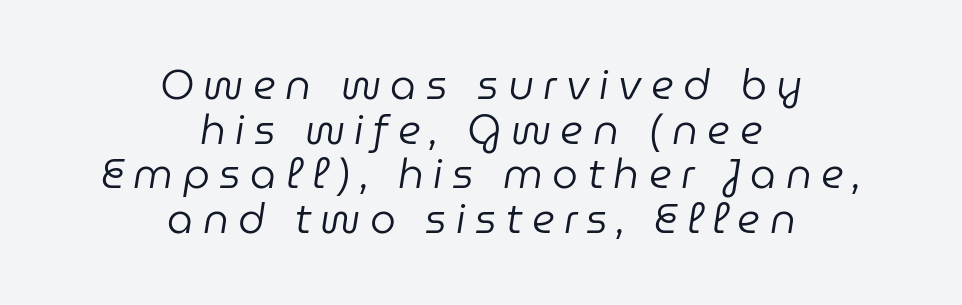
Notice how the passage keeps no hard edge, just a central spine. The face used here is rendered with a markedly widened letterfit. The typeface has the unassuming heft of standard copy or less. Emphasis-style slanted type is in use. Plain, unruled lines of type.
